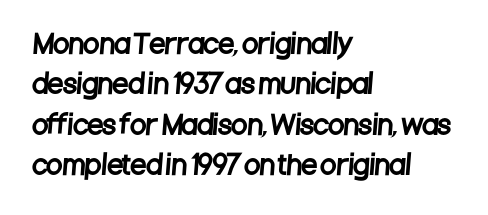
The image shows 26 px text type; set left-aligned, normal line spacing (1.55x), normal letter spacing, not underlined.
